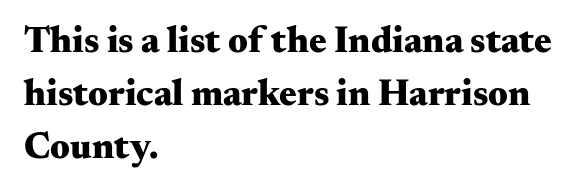
{"serif": "yes", "italic": "no", "bold": "yes", "weight": "heavy", "width": "wide", "stroke_contrast": "medium", "x_height": "small", "monospaced": "no", "underline": "no", "align": "left", "line_spacing": "normal", "line_spacing_ratio": 1.43, "letter_spacing": "normal", "letter_spacing_em": 0.0, "glyph_px": 37}
